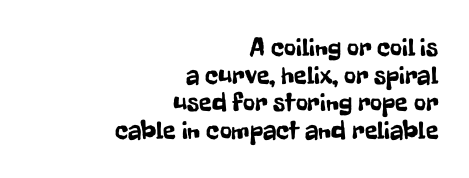
{"italic": "no", "underline": "no", "align": "right", "line_spacing": "tight", "line_spacing_ratio": 1.06, "letter_spacing": "normal", "letter_spacing_em": 0.0, "glyph_px": 26}
